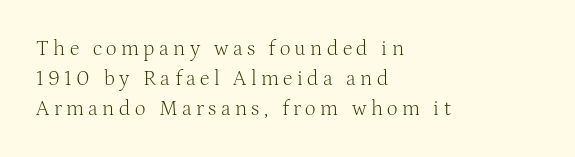
Q: Is the text bold? A: No.
Q: Is the text italic (slanted)? A: No, it is upright.
Q: Is the text underlined? A: No.
Q: How is the paragraph aligned? A: Left-aligned.
Q: Is the spacing between letters normal or unusually wide? A: Unusually wide.
Q: Is the spacing between lines tight, normal or loose? A: Normal.
